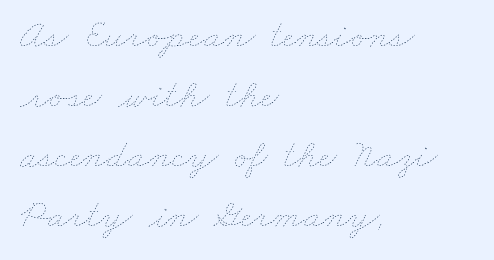
{"bold": "no", "weight": "thin", "width": "wide", "stroke_contrast": "low", "x_height": "small", "monospaced": "no", "underline": "no", "align": "left", "line_spacing": "normal", "line_spacing_ratio": 1.5, "letter_spacing": "normal", "letter_spacing_em": 0.0, "glyph_px": 40}
